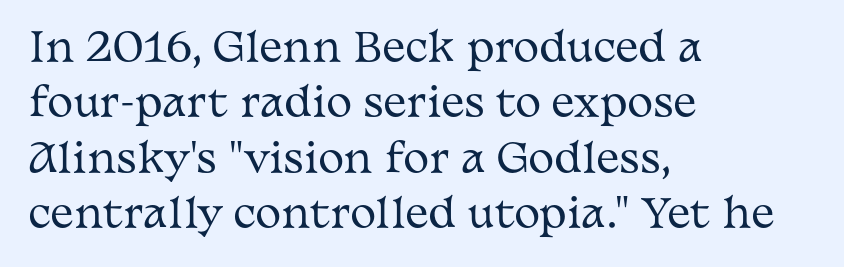
Style check: upright. If you drew a ruler down the left edge, every line would touch it. A typesetter would call this leading conventional body-copy spacing. Nobody touched the tracking dial on this one.
